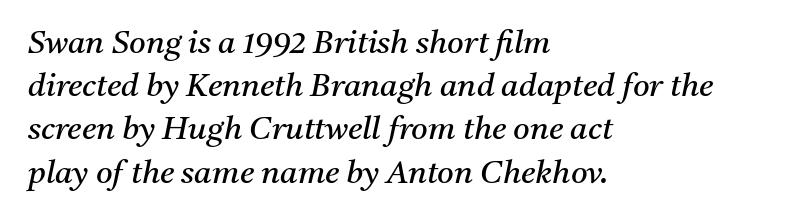
Q: Is the text bold? A: No.
Q: Is the text italic (slanted)? A: Yes, it leans right by about 11 degrees.
Q: Is the typeface a serif or a sans-serif typeface? A: Serif.
Q: Is the text underlined? A: No.
Q: How is the paragraph aligned? A: Left-aligned.
Q: Is the spacing between letters normal or unusually wide? A: Normal.
Q: Is the spacing between lines tight, normal or loose? A: Normal.
Q: Width (condensed, normal, or wide)? A: Normal.
Q: Stroke contrast? A: Medium.
Q: x-height? A: Medium.
Q: Monospaced? A: No.
